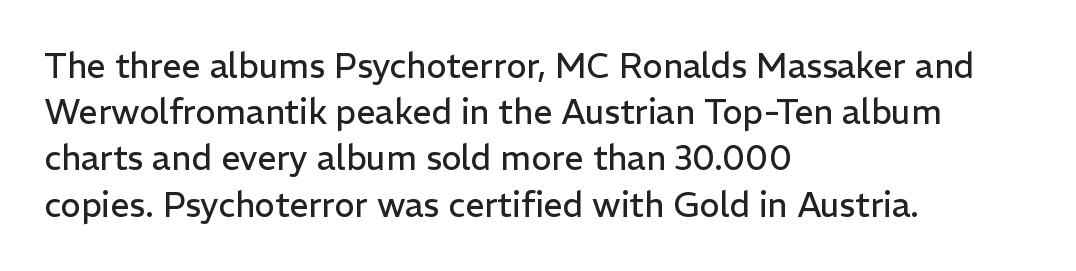
Stems and bowls with no extra thickness — not bold. A normal amount of white space separates one row of letters from the next. These lines are set flush left with a ragged right edge. Note the varied advance widths — an 'i' is clearly narrower than an 'm'. Observe the absence of serifs on each vertical stroke in this sample.
